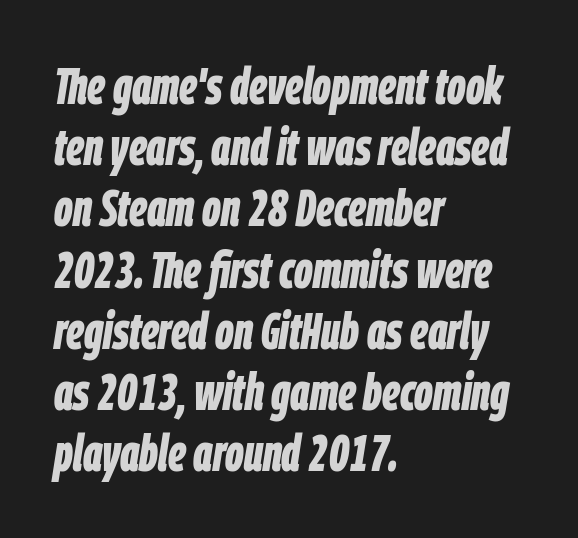
Compared with typical body copy, the letter spacing here is the same. Note the varied advance widths — an 'i' is clearly narrower than an 'm'. Lines of text with bare space underneath. Compared with an ordinary text face, these strokes are far heavier — a full bold.
